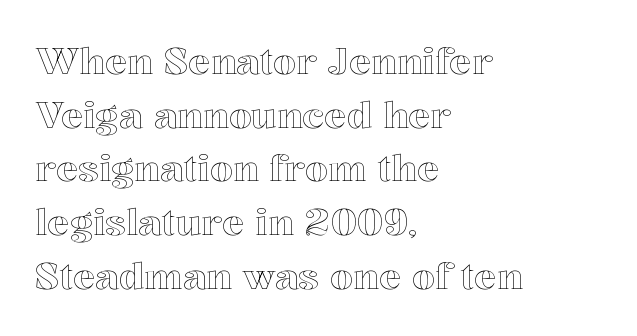
The words here are not underlined. Reading down the block, your eye returns to a fixed left position each line. A typesetter would call this leading conventional body-copy spacing. The gaps between neighbouring characters are ordinary and unremarkable.
